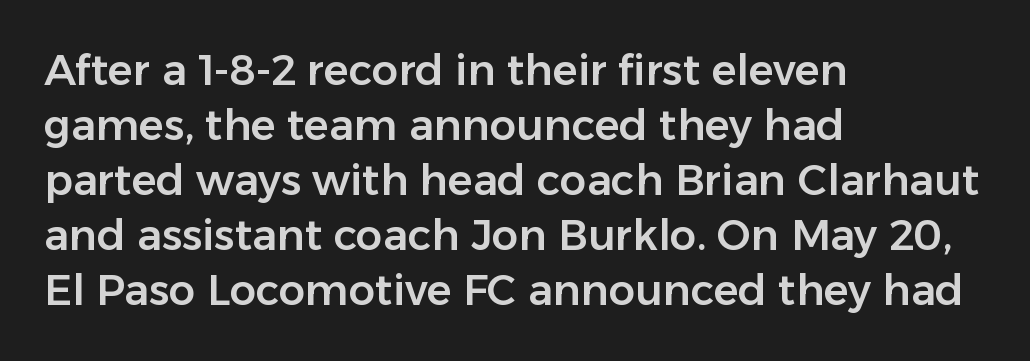
{"serif": "no", "italic": "no", "width": "normal", "stroke_contrast": "low", "x_height": "medium", "monospaced": "no", "underline": "no", "align": "left", "line_spacing": "normal", "line_spacing_ratio": 1.31, "letter_spacing": "normal", "letter_spacing_em": 0.0, "glyph_px": 42}
